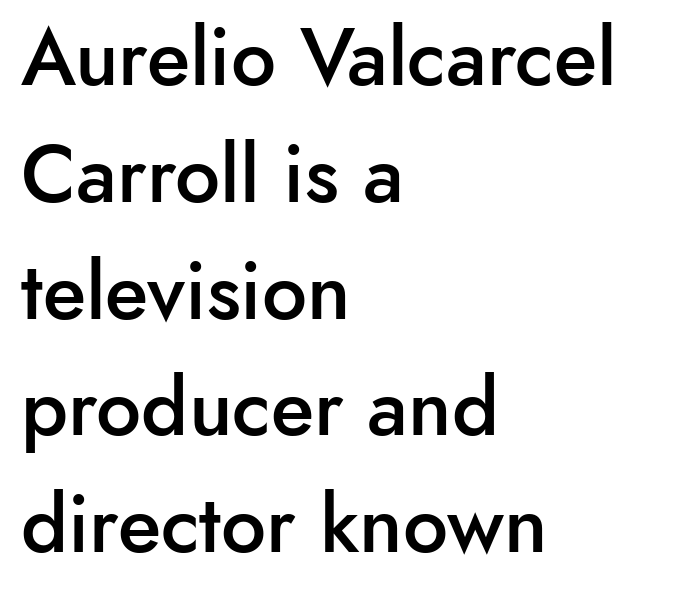
{"serif": "no", "italic": "no", "bold": "semi", "weight": "semibold", "width": "normal", "stroke_contrast": "low", "x_height": "small", "monospaced": "no", "underline": "no", "align": "left", "line_spacing": "normal", "line_spacing_ratio": 1.46, "letter_spacing": "normal", "letter_spacing_em": 0.0, "glyph_px": 80}
